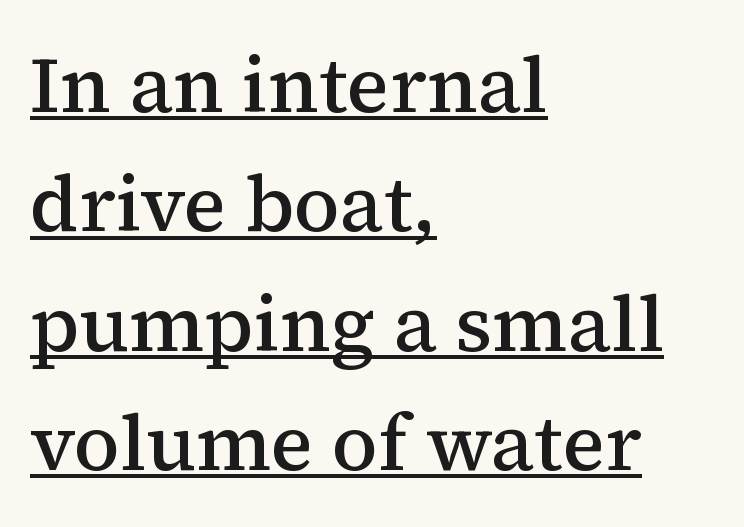
{"serif": "yes", "italic": "no", "bold": "semi", "weight": "semibold", "width": "normal", "stroke_contrast": "medium", "x_height": "medium", "monospaced": "no", "underline": "yes", "align": "left", "line_spacing": "normal", "line_spacing_ratio": 1.51, "letter_spacing": "normal", "letter_spacing_em": 0.0, "glyph_px": 79}
